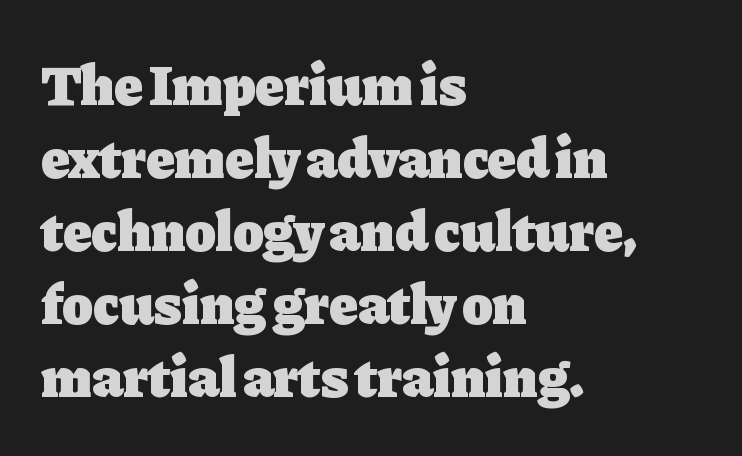
Heft: maximum for text — a bold. Type style note: has serifs. The compositor pushed each line to the left boundary. No italicization has been applied; the sample stays upright. The space directly below the letters is spotless. You could not count columns in this text — the font is proportionally spaced.
